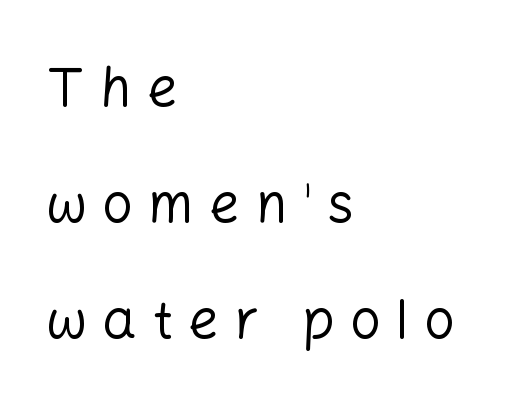
The image shows 54 px regular-weight sans-serif type, upright; set left-aligned, loose line spacing (2.15x), unusually wide letter spacing (+0.28 em), not underlined; low stroke contrast and a medium x-height.
